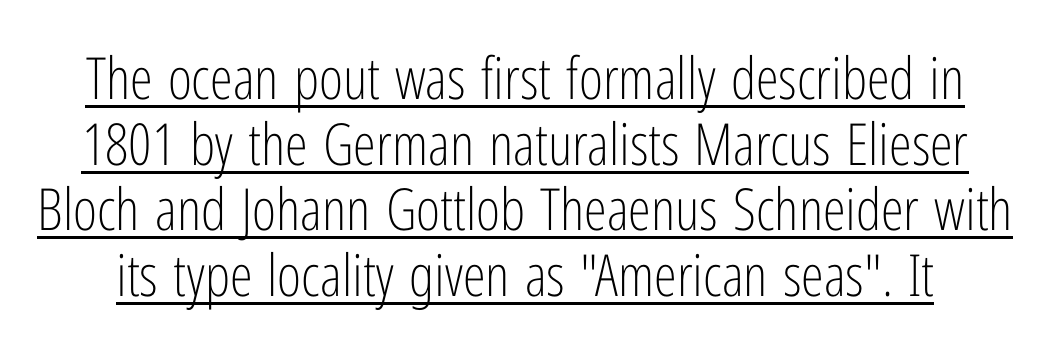
Q: Is the text bold? A: No.
Q: Is the text italic (slanted)? A: No, it is upright.
Q: Is the typeface a serif or a sans-serif typeface? A: Sans-serif.
Q: Is the text underlined? A: Yes.
Q: Is the spacing between letters normal or unusually wide? A: Normal.
Q: Is the spacing between lines tight, normal or loose? A: Tight.
Q: Width (condensed, normal, or wide)? A: Condensed.
Q: Stroke contrast? A: Low.
Q: x-height? A: Medium.
Q: Monospaced? A: No.
